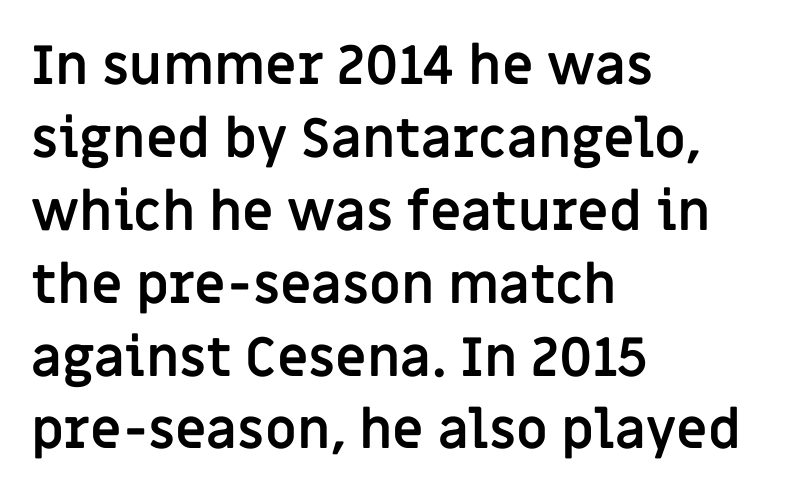
The image shows 54 px semibold sans-serif type, upright; set left-aligned, normal line spacing (1.35x), normal letter spacing, not underlined; low stroke contrast and a large x-height.
